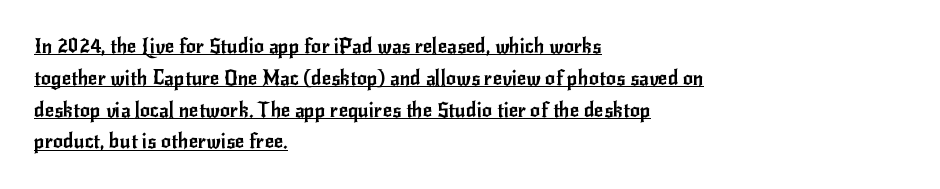
Underline: present. The rendering anchors every line to the left-hand side. Nope, not italic — everything's standing straight. The passage shown stacks its lines at a standard gap. Each word holds together tightly as a unit, with standard inter-letter gaps.
